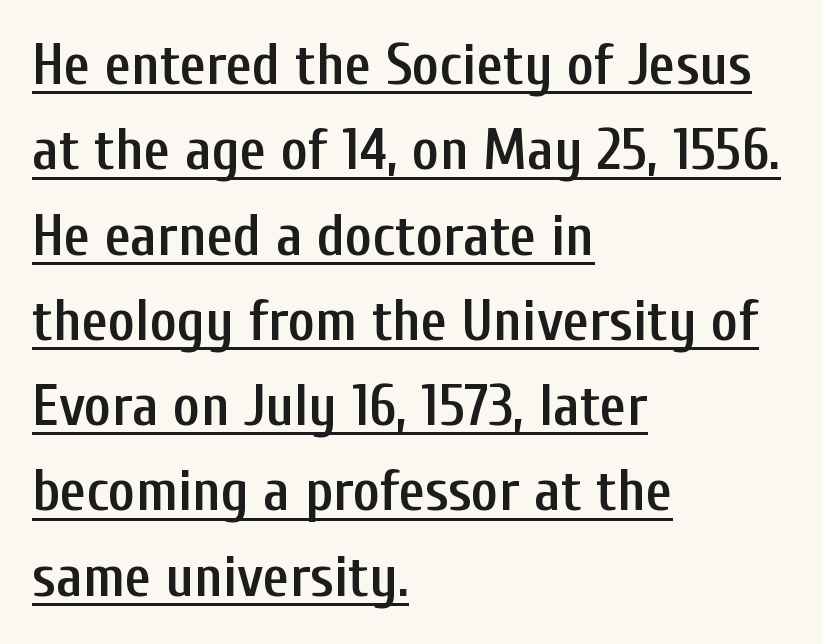
The image shows 58 px semibold, condensed sans-serif type, upright; set left-aligned, normal line spacing (1.47x), normal letter spacing, underlined; low stroke contrast and a medium x-height.
